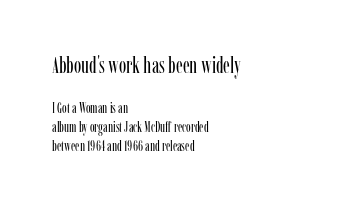
The image shows 22 px text type, upright; set left-aligned, normal line spacing (1.35x), normal letter spacing, not underlined; the first (top) block is 1.57x larger.
